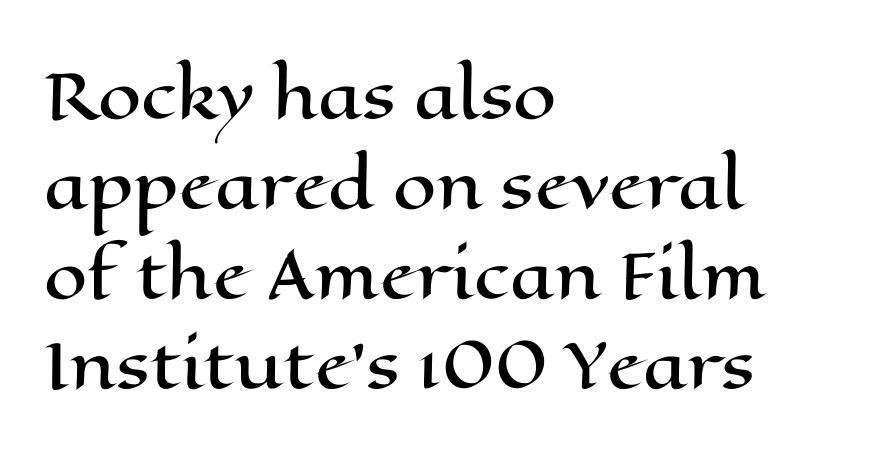
{"italic": "no", "width": "wide", "stroke_contrast": "high", "x_height": "medium", "monospaced": "no", "underline": "no", "align": "left", "line_spacing": "normal", "line_spacing_ratio": 1.45, "letter_spacing": "normal", "letter_spacing_em": 0.0, "glyph_px": 62}
